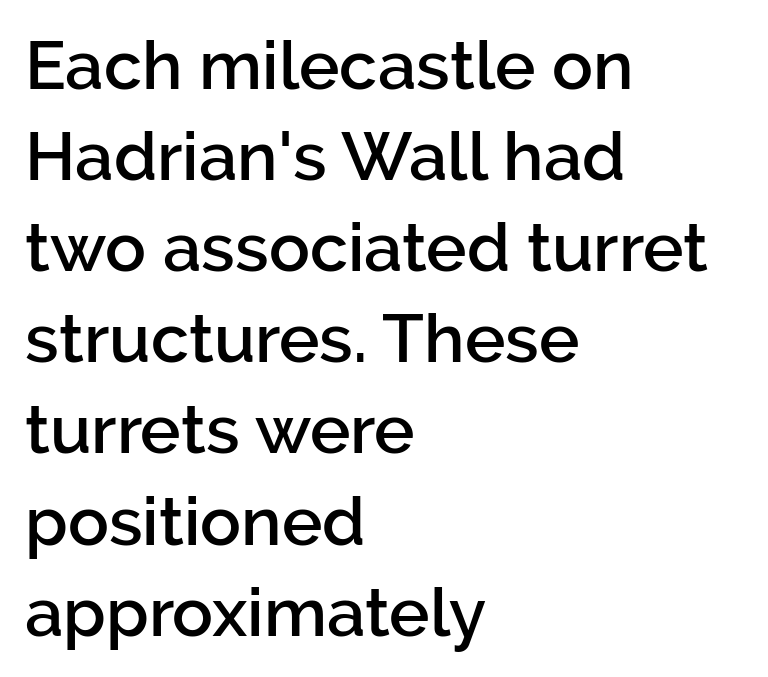
The image shows 68 px semibold sans-serif type, upright; set left-aligned, normal line spacing (1.34x), normal letter spacing, not underlined; low stroke contrast and a medium x-height.
